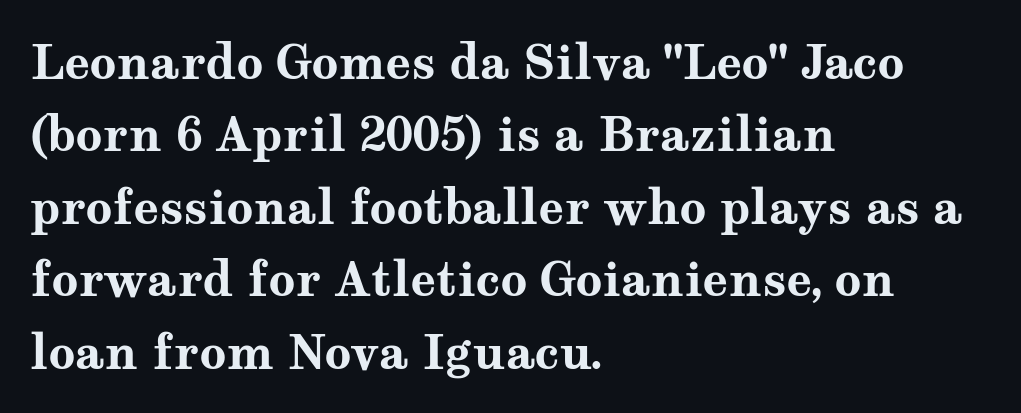
Q: Is the text bold? A: Yes.
Q: Is the text italic (slanted)? A: No, it is upright.
Q: Is the typeface a serif or a sans-serif typeface? A: Serif.
Q: Is the text underlined? A: No.
Q: How is the paragraph aligned? A: Left-aligned.
Q: Is the spacing between letters normal or unusually wide? A: Normal.
Q: Is the spacing between lines tight, normal or loose? A: Normal.
Q: Width (condensed, normal, or wide)? A: Wide.
Q: Stroke contrast? A: Medium.
Q: x-height? A: Medium.
Q: Monospaced? A: No.
